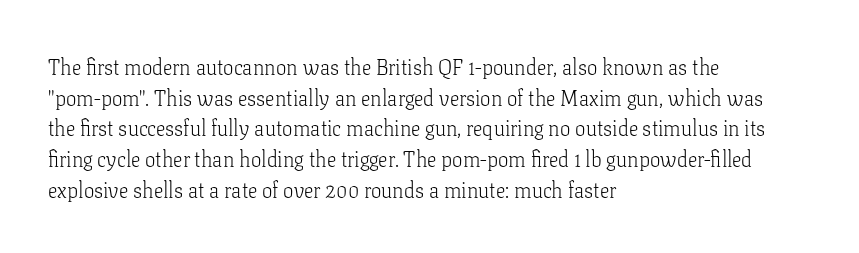
{"italic": "no", "bold": "no", "underline": "no", "align": "left", "line_spacing": "normal", "line_spacing_ratio": 1.46, "letter_spacing": "normal", "letter_spacing_em": 0.0, "glyph_px": 21}
